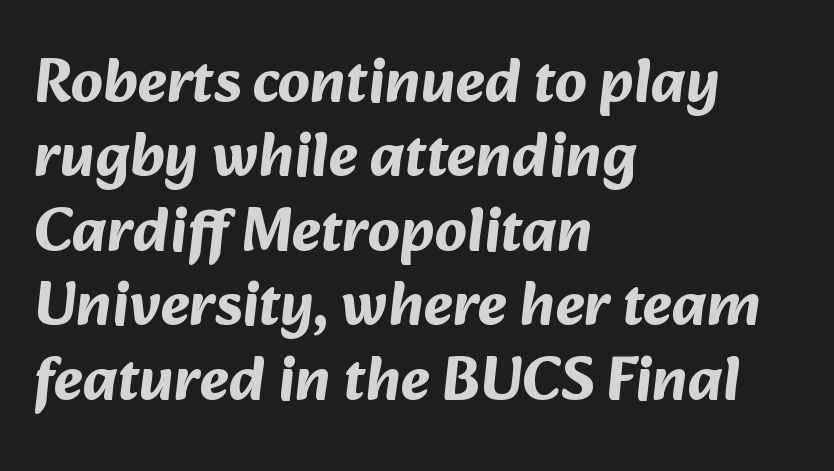
The image shows 62 px bold sans-serif type; set left-aligned, line spacing 1.2x, normal letter spacing, not underlined; medium stroke contrast and a medium x-height.
